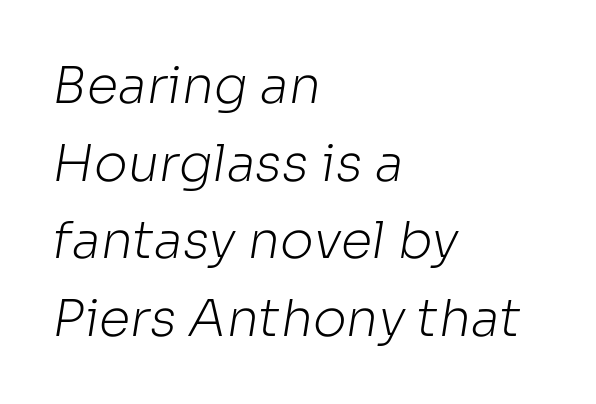
Q: Is the text bold? A: No.
Q: Is the typeface a serif or a sans-serif typeface? A: Sans-serif.
Q: Is the text underlined? A: No.
Q: How is the paragraph aligned? A: Left-aligned.
Q: Is the spacing between letters normal or unusually wide? A: Normal.
Q: Is the spacing between lines tight, normal or loose? A: Normal.
Q: Width (condensed, normal, or wide)? A: Normal.
Q: Stroke contrast? A: Low.
Q: x-height? A: Medium.
Q: Monospaced? A: No.
